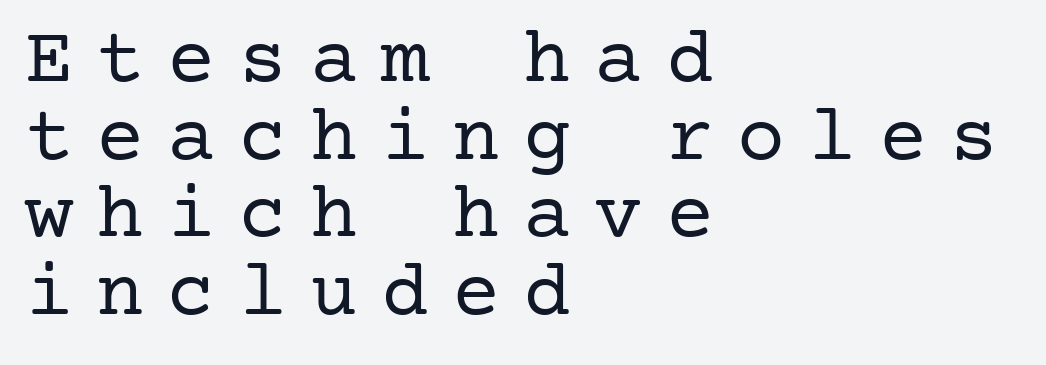
The image shows 80 px regular-weight serif type, upright; set left-aligned, tight line spacing (0.97x), unusually wide letter spacing (+0.29 em), not underlined; low stroke contrast and a medium x-height.
